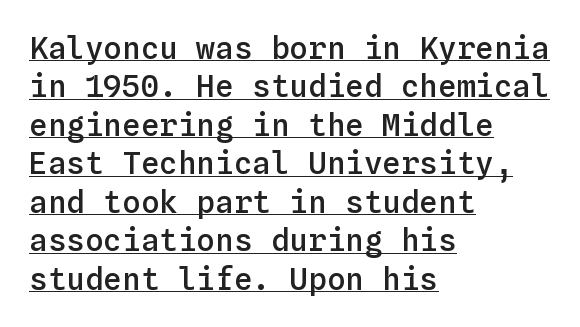
Q: Is the text bold? A: Semi-bold.
Q: Is the text italic (slanted)? A: No, it is upright.
Q: Is the text underlined? A: Yes.
Q: How is the paragraph aligned? A: Left-aligned.
Q: Is the spacing between letters normal or unusually wide? A: Normal.
Q: Width (condensed, normal, or wide)? A: Normal.
Q: Stroke contrast? A: Low.
Q: x-height? A: Medium.
Q: Monospaced? A: Yes.
